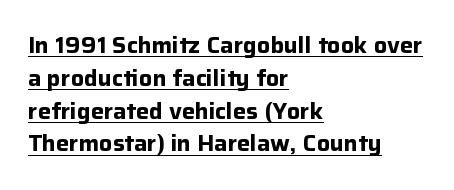
In terms of posture, this sample is upright. Check the space under the baseline: a stroke is drawn there. Reading down the block, your eye returns to a fixed left position each line. Plenty of ink on the page — the face is bold.
